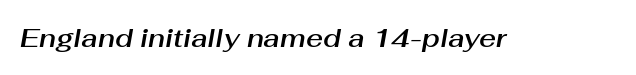
Emphasis-style slanted type is in use. A bare baseline throughout the passage. Standard letterfit; no display-style spreading of the glyphs.
